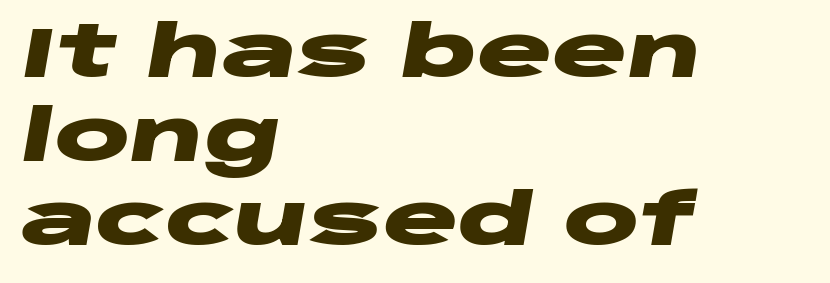
{"italic": "yes", "lean": "right", "slant_degrees": 10, "bold": "yes", "weight": "heavy", "width": "wide", "stroke_contrast": "low", "x_height": "large", "monospaced": "no", "underline": "no", "align": "left", "line_spacing_ratio": 1.2, "letter_spacing": "normal", "letter_spacing_em": 0.0, "glyph_px": 70}
